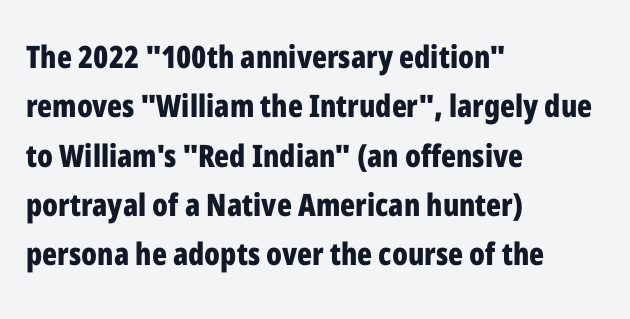
The face used here is a sans, in the tradition of grotesques and geometrics. In terms of weight, the rendering is a true, heavy bold. Check under the words: just untouched page. A roman cut, with each character standing at attention.
